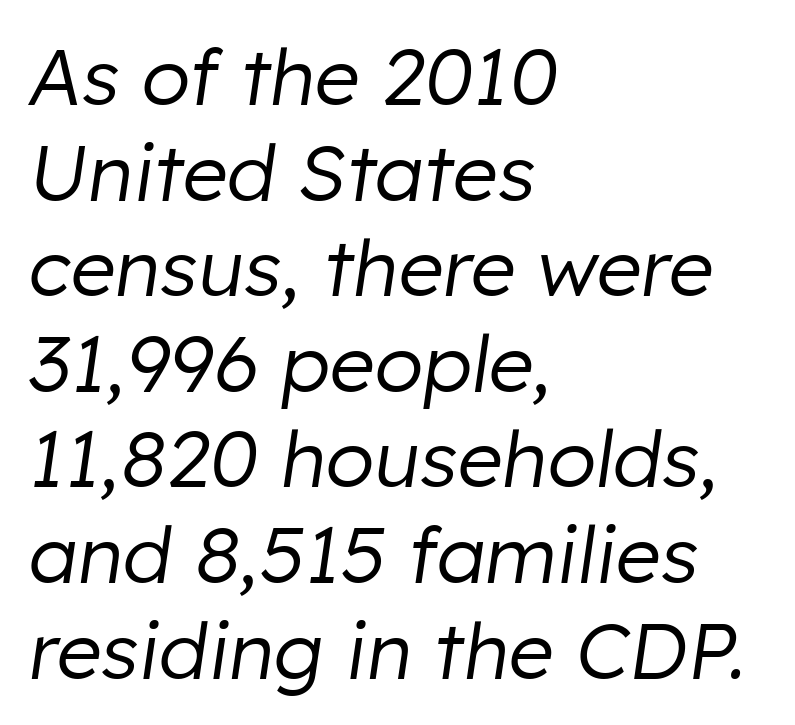
The image shows 79 px regular-weight type, italic (leaning right); set left-aligned, line spacing 1.21x, normal letter spacing, not underlined; low stroke contrast and a medium x-height.
